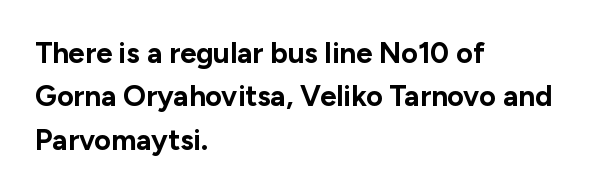
{"serif": "no", "italic": "no", "bold": "yes", "weight": "bold", "width": "normal", "stroke_contrast": "low", "x_height": "medium", "monospaced": "no", "underline": "no", "align": "left", "line_spacing": "normal", "line_spacing_ratio": 1.5, "letter_spacing": "normal", "letter_spacing_em": 0.0, "glyph_px": 29}
